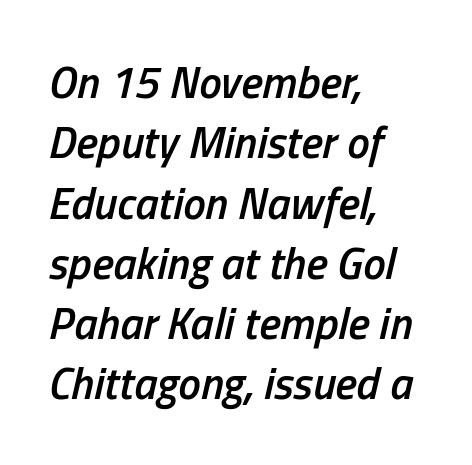
Q: Is the text bold? A: Semi-bold.
Q: Is the text italic (slanted)? A: Yes, it leans right by about 13 degrees.
Q: Is the text underlined? A: No.
Q: How is the paragraph aligned? A: Left-aligned.
Q: Is the spacing between letters normal or unusually wide? A: Normal.
Q: Is the spacing between lines tight, normal or loose? A: Normal.
Q: Width (condensed, normal, or wide)? A: Condensed.
Q: Stroke contrast? A: Low.
Q: x-height? A: Medium.
Q: Monospaced? A: No.
